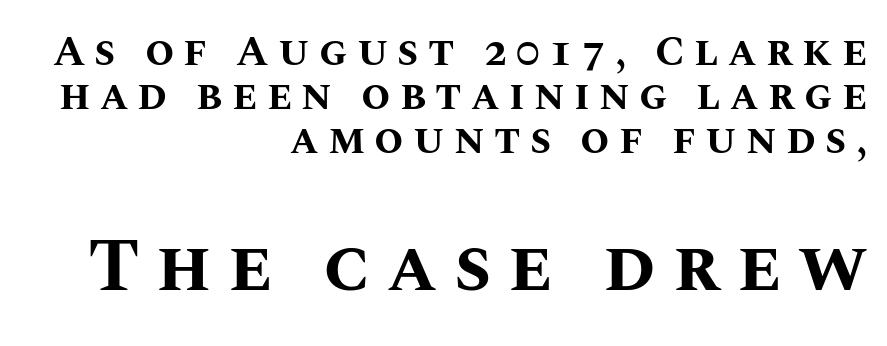
Check under the words: just untouched page. Compared with an ordinary text face, these strokes are far heavier — a full bold. The paragraph has a hard right edge and a soft left edge. The lettering stays uniformly vertical, giving the passage a roman look.
